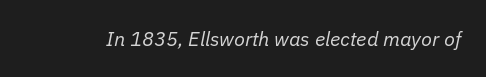
Q: Is the text bold? A: No.
Q: Is the text italic (slanted)? A: Yes, it leans right by about 11 degrees.
Q: Is the text underlined? A: No.
Q: Is the spacing between letters normal or unusually wide? A: Normal.
